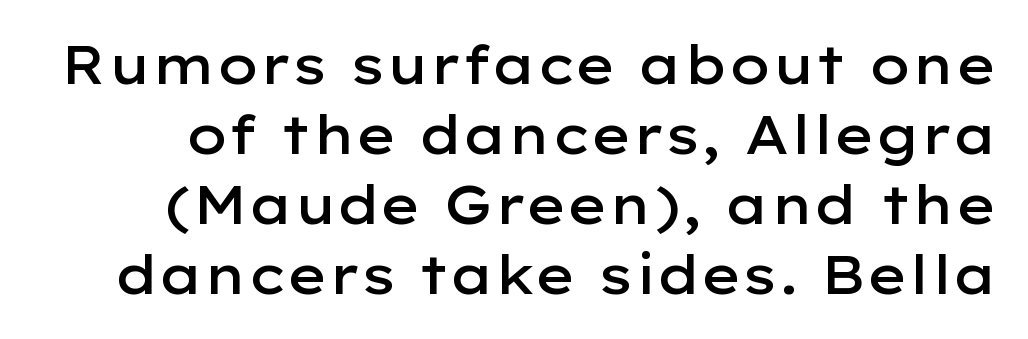
The image shows 53 px semibold, wide sans-serif type, upright; set normal line spacing (1.32x), normal letter spacing, not underlined; low stroke contrast and a medium x-height.
